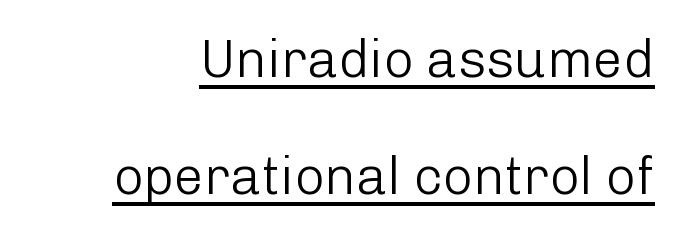
{"serif": "no", "italic": "no", "bold": "no", "weight": "light", "width": "normal", "stroke_contrast": "low", "x_height": "medium", "monospaced": "no", "underline": "yes", "line_spacing": "loose", "line_spacing_ratio": 2.21, "letter_spacing": "normal", "letter_spacing_em": 0.0, "glyph_px": 53}
